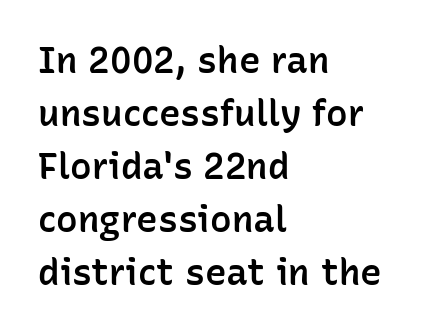
These lines sit exactly where default settings would place them. This is the in-between weight designers call semibold or demi. The strip under each line holds only bare page. Are there feet on the stems? There aren't — it's a sans. This rendering leaves character spacing at its baseline value. The setting favours the left margin, as ordinary paragraphs usually do.
